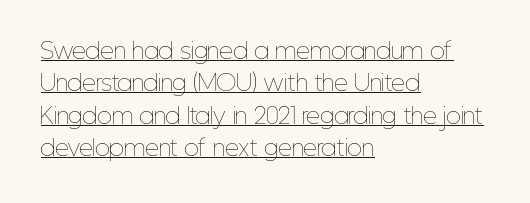
The image shows 22 px text type, upright; set left-aligned, normal line spacing (1.47x), normal letter spacing, underlined.
